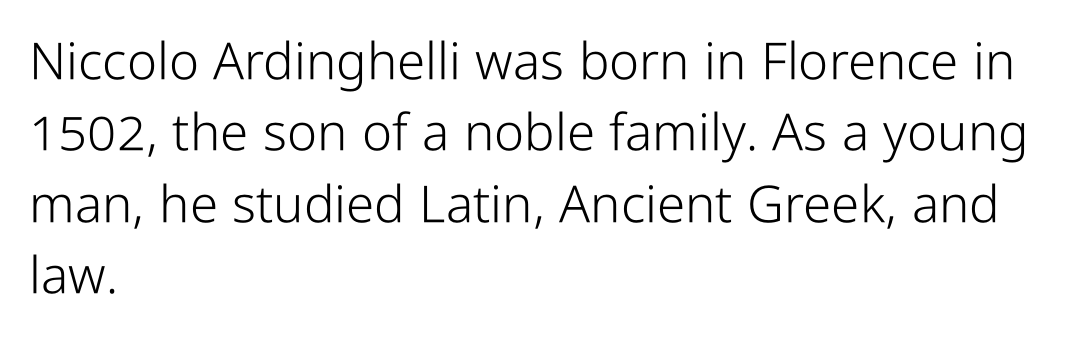
{"serif": "no", "italic": "no", "bold": "no", "weight": "light", "width": "condensed", "stroke_contrast": "low", "x_height": "medium", "monospaced": "no", "underline": "no", "align": "left", "line_spacing": "normal", "line_spacing_ratio": 1.4, "letter_spacing": "normal", "letter_spacing_em": 0.0, "glyph_px": 51}
